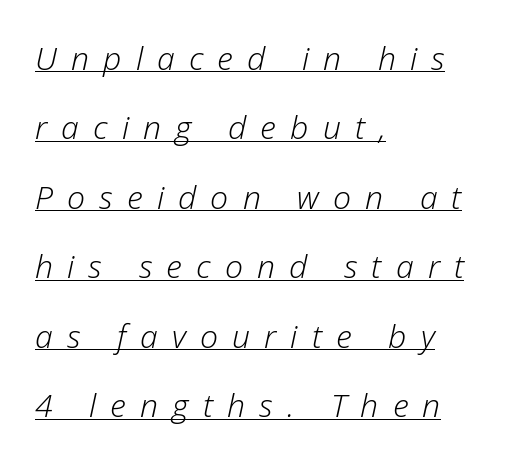
{"italic": "yes", "lean": "right", "slant_degrees": 12, "bold": "no", "weight": "light", "width": "normal", "stroke_contrast": "low", "x_height": "medium", "monospaced": "no", "underline": "yes", "align": "left", "line_spacing": "loose", "line_spacing_ratio": 2.17, "letter_spacing": "wide", "letter_spacing_em": 0.44, "glyph_px": 32}
